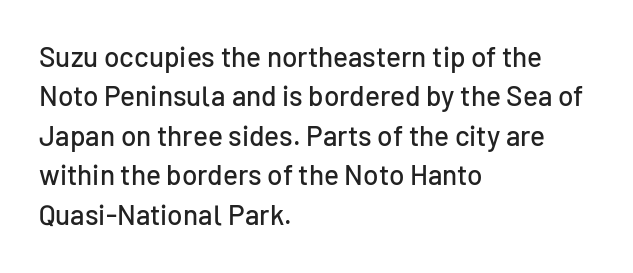
The line texture is even and compact thanks to regular tracking. Note the varied advance widths — an 'i' is clearly narrower than an 'm'. The foot of each line stays bare and open. Serifs: no, the terminals of the letterforms are clean. Compared with typical paragraphs, the rows here are spaced about the same.
